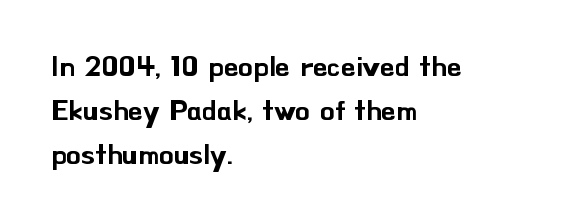
Q: Is the text italic (slanted)? A: No, it is upright.
Q: Is the typeface a serif or a sans-serif typeface? A: Sans-serif.
Q: Is the text underlined? A: No.
Q: How is the paragraph aligned? A: Left-aligned.
Q: Is the spacing between letters normal or unusually wide? A: Normal.
Q: Is the spacing between lines tight, normal or loose? A: Normal.
Q: Width (condensed, normal, or wide)? A: Normal.
Q: Stroke contrast? A: Low.
Q: x-height? A: Small.
Q: Monospaced? A: No.
